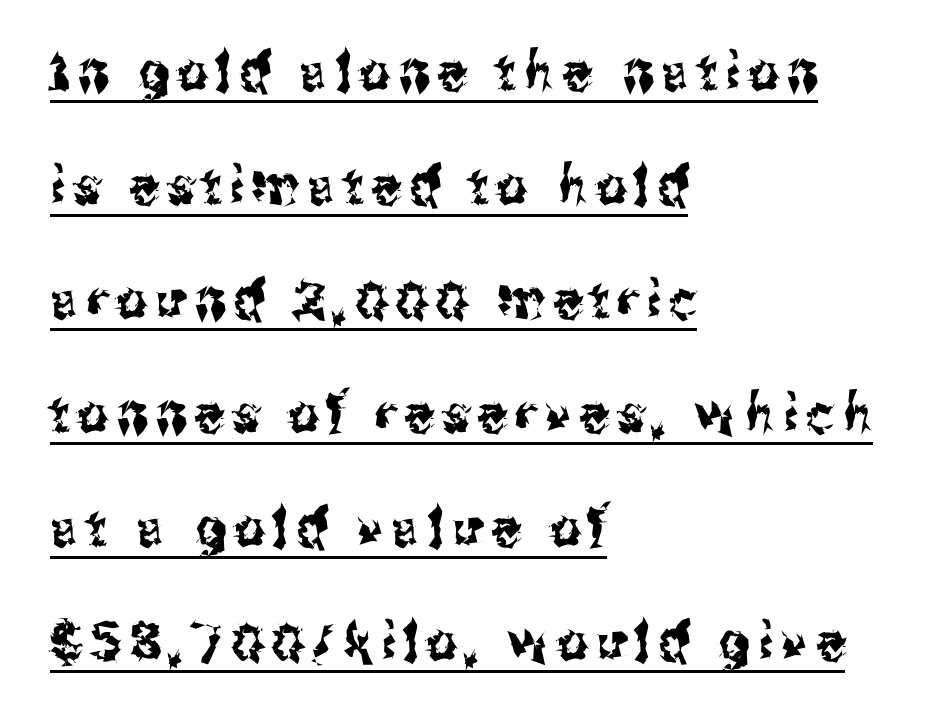
The image shows 53 px condensed sans-serif type, upright; set left-aligned, loose line spacing (2.15x), underlined; medium stroke contrast and a medium x-height.
